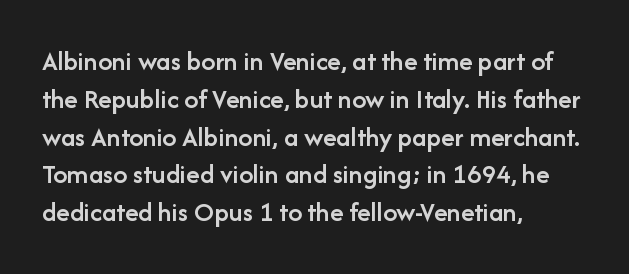
Q: Is the text bold? A: Semi-bold.
Q: Is the text italic (slanted)? A: No, it is upright.
Q: Is the typeface a serif or a sans-serif typeface? A: Sans-serif.
Q: Is the text underlined? A: No.
Q: How is the paragraph aligned? A: Left-aligned.
Q: Is the spacing between letters normal or unusually wide? A: Normal.
Q: Is the spacing between lines tight, normal or loose? A: Normal.
Q: Width (condensed, normal, or wide)? A: Normal.
Q: Stroke contrast? A: Low.
Q: x-height? A: Medium.
Q: Monospaced? A: No.
